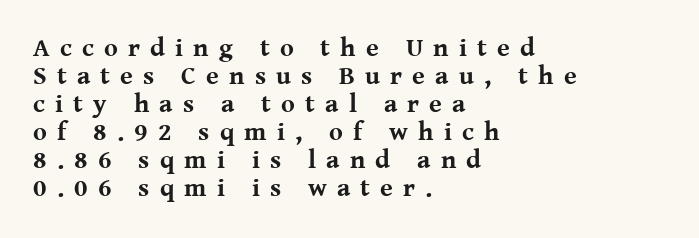
Q: Is the text bold? A: Yes.
Q: Is the text italic (slanted)? A: No, it is upright.
Q: Is the text underlined? A: No.
Q: How is the paragraph aligned? A: Left-aligned.
Q: Is the spacing between letters normal or unusually wide? A: Unusually wide.
Q: Is the spacing between lines tight, normal or loose? A: Tight.
